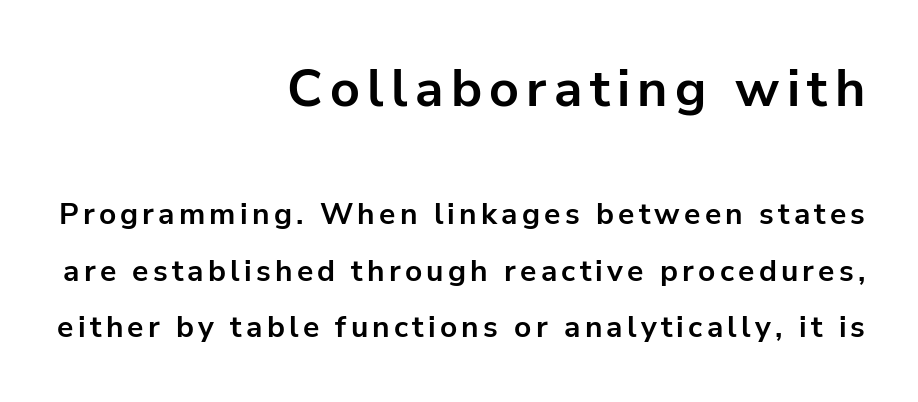
Visually the block forms a straight wall on the right and a jagged coastline on the left. You'd pick this weight for a headline — it's a proper bold. The type family on display is of the sans-serif kind. Note the varied advance widths — an 'i' is clearly narrower than an 'm'.
